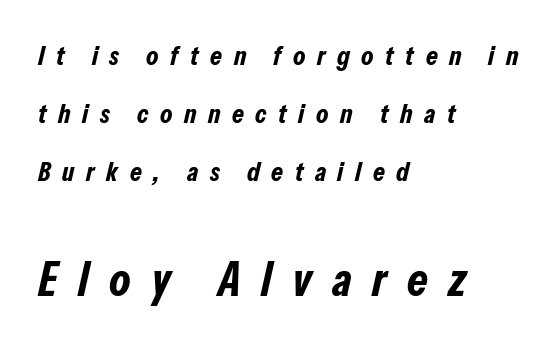
{"italic": "yes", "lean": "right", "slant_degrees": 13, "bold": "yes", "weight": "bold", "width": "condensed", "stroke_contrast": "low", "x_height": "medium", "monospaced": "no", "underline": "no", "align": "left", "line_spacing": "loose", "line_spacing_ratio": 2.15, "letter_spacing": "wide", "letter_spacing_em": 0.43, "larger_block": "second", "size_ratio": 1.74, "glyph_px": 47}
